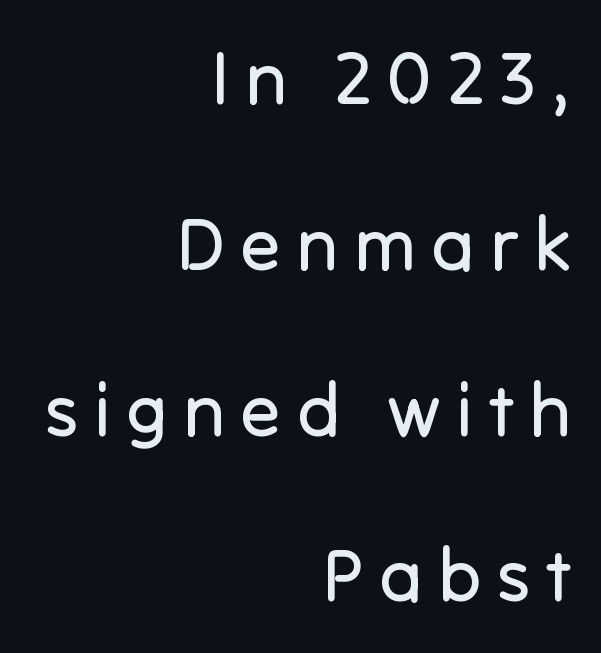
The passage is arranged like a letterhead date or caption credit — flush right. The rendering uses a large line-height, opening up the rows. Character widths vary here, with narrow letters taking less room than wide ones. A bare baseline throughout the passage. Loose tracking; the words dissolve into strings of separated letters.
